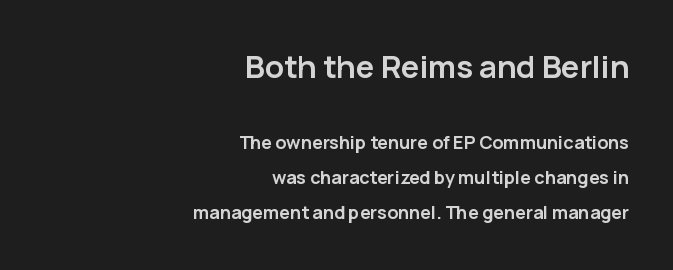
Q: Is the text bold? A: Yes.
Q: Is the text italic (slanted)? A: No, it is upright.
Q: Is the typeface a serif or a sans-serif typeface? A: Sans-serif.
Q: Is the text underlined? A: No.
Q: How is the paragraph aligned? A: Right-aligned.
Q: Is the spacing between letters normal or unusually wide? A: Normal.
Q: Is the spacing between lines tight, normal or loose? A: Loose.
Q: Which block of text is set in a larger size, the first (top) or the second (bottom)? A: The first (top) one.
Q: Width (condensed, normal, or wide)? A: Normal.
Q: Stroke contrast? A: Low.
Q: x-height? A: Medium.
Q: Monospaced? A: No.
